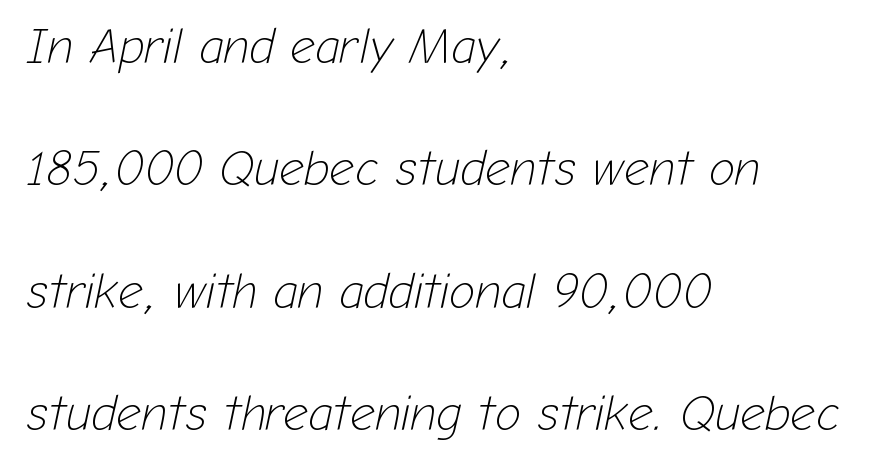
Q: Is the text bold? A: No.
Q: Is the text italic (slanted)? A: Yes, it leans right by about 12 degrees.
Q: Is the text underlined? A: No.
Q: How is the paragraph aligned? A: Left-aligned.
Q: Is the spacing between letters normal or unusually wide? A: Normal.
Q: Is the spacing between lines tight, normal or loose? A: Loose.
Q: Width (condensed, normal, or wide)? A: Normal.
Q: Stroke contrast? A: Low.
Q: x-height? A: Medium.
Q: Monospaced? A: No.
